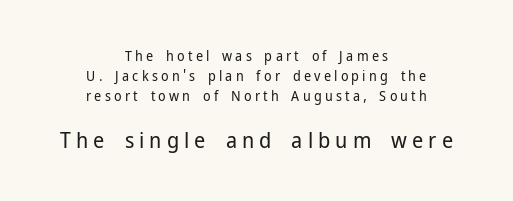
Q: Is the text bold? A: No.
Q: Is the text italic (slanted)? A: No, it is upright.
Q: Is the text underlined? A: No.
Q: How is the paragraph aligned? A: Centered.
Q: Is the spacing between letters normal or unusually wide? A: Unusually wide.
Q: Is the spacing between lines tight, normal or loose? A: Normal.
Q: Which block of text is set in a larger size, the first (top) or the second (bottom)? A: The second (bottom) one.
